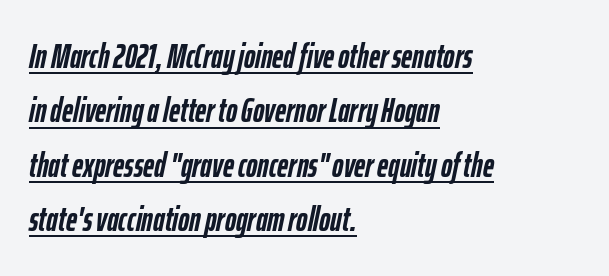
Q: Is the text bold? A: Yes.
Q: Is the text italic (slanted)? A: Yes, it leans right by about 12 degrees.
Q: Is the text underlined? A: Yes.
Q: How is the paragraph aligned? A: Left-aligned.
Q: Is the spacing between letters normal or unusually wide? A: Normal.
Q: Is the spacing between lines tight, normal or loose? A: Normal.
Q: Width (condensed, normal, or wide)? A: Condensed.
Q: Stroke contrast? A: Low.
Q: x-height? A: Medium.
Q: Monospaced? A: No.
